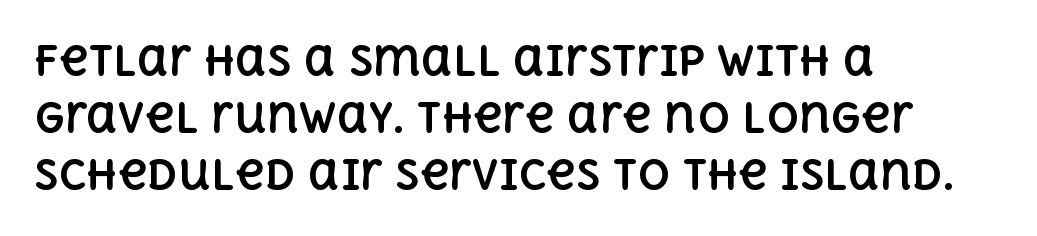
{"italic": "no", "bold": "yes", "weight": "bold", "width": "normal", "x_height": "large", "monospaced": "no", "underline": "no", "align": "left", "line_spacing": "normal", "line_spacing_ratio": 1.43, "letter_spacing": "normal", "letter_spacing_em": 0.0, "glyph_px": 40}
